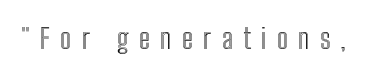
Caption: expanded tracking, letters set apart. The face used here is proportionally spaced, like ordinary book or web type. A roman cut, with each character standing at attention. The passage shown is not underscored anywhere.
